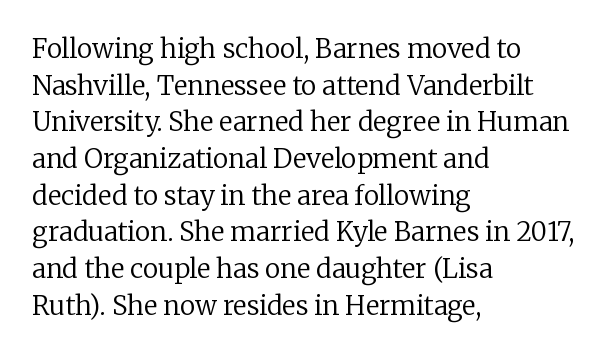
{"italic": "no", "bold": "no", "underline": "no", "align": "left", "line_spacing": "normal", "line_spacing_ratio": 1.41, "letter_spacing": "normal", "letter_spacing_em": 0.0, "glyph_px": 26}
